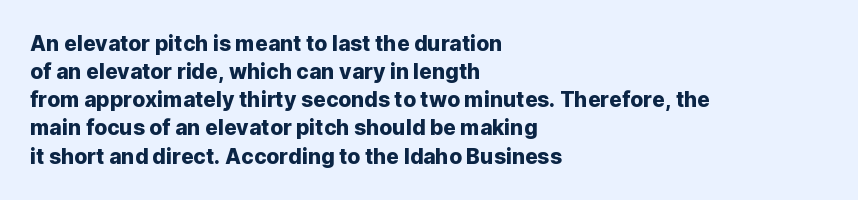
{"italic": "no", "underline": "no", "align": "left", "line_spacing": "normal", "line_spacing_ratio": 1.34, "letter_spacing": "normal", "letter_spacing_em": 0.0, "glyph_px": 21}
